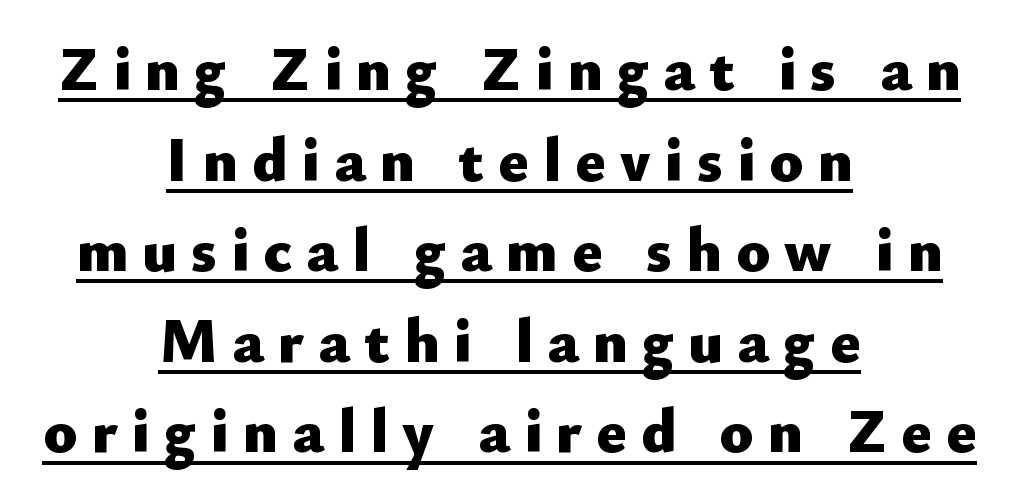
Leading matches the norm, producing a regular column. Horizontally, the lines are justified to the midpoint only. These lines are rendered in a variable-pitch font. Each line of the rendering has a horizontal stroke beneath the glyphs. Ordinary non-slanted type is in use. Regarding serifs, this sample does without them.
